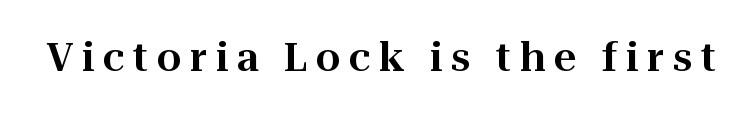
Q: Is the text italic (slanted)? A: No, it is upright.
Q: Is the typeface a serif or a sans-serif typeface? A: Serif.
Q: Is the text underlined? A: No.
Q: Is the spacing between letters normal or unusually wide? A: Unusually wide.
Q: Width (condensed, normal, or wide)? A: Normal.
Q: Stroke contrast? A: High.
Q: x-height? A: Medium.
Q: Monospaced? A: No.
